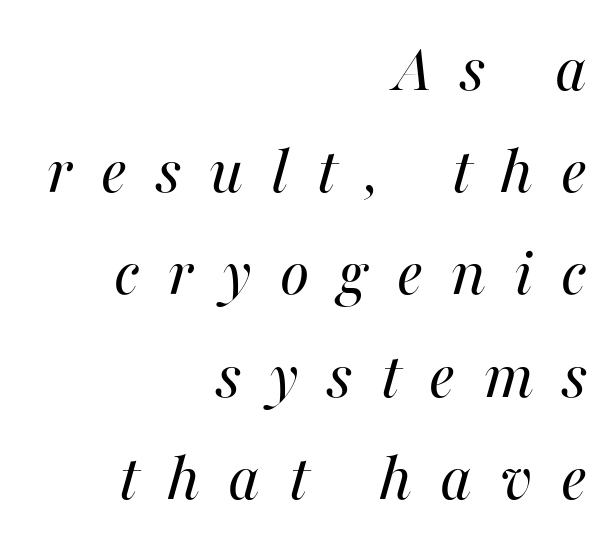
This block has exactly the height ordinary leading produces. Letter spacing: wide. Italic? Definitely — the glyphs are oblique. The letters look calm and open, with moderate or lighter stems.
